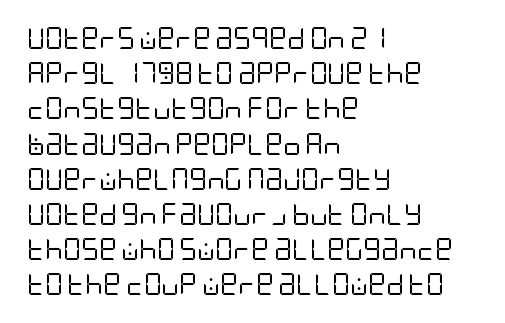
Q: Is the text bold? A: No.
Q: Is the text italic (slanted)? A: No, it is upright.
Q: Is the text underlined? A: No.
Q: How is the paragraph aligned? A: Left-aligned.
Q: Is the spacing between letters normal or unusually wide? A: Normal.
Q: Is the spacing between lines tight, normal or loose? A: Normal.
